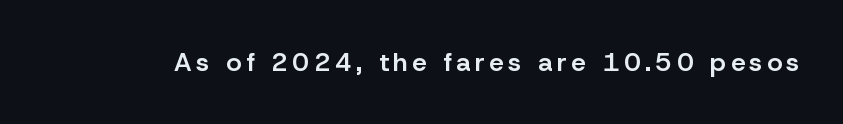
The image shows 26 px text type, upright; set not underlined.
